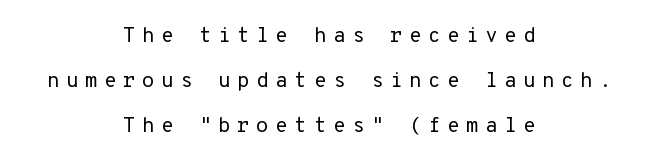
Decoration check: the copy has no underline. Horizontal bands of white between lines are thick stripes. Unlike italic type, these characters show no tilt at all. Vertical stems look standard width or narrower in stroke. The letterforms stand isolated, each surrounded by extra space.
